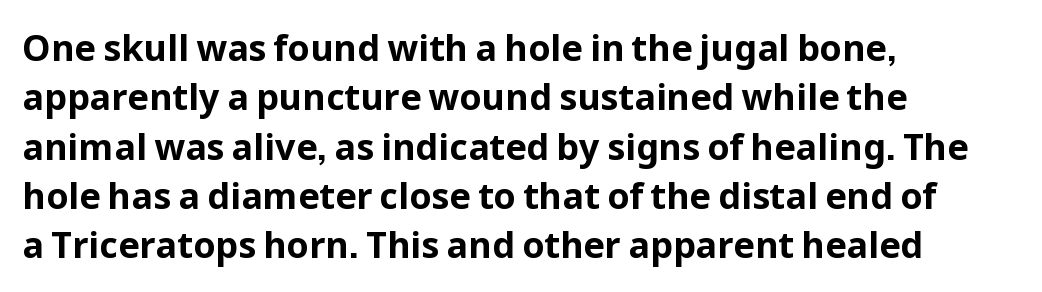
Vertical strokes here are truly vertical. Stroke thickness is high; the sample reads as a true bold. The typesetter chose a ragged-right arrangement here. Stroke terminals: plain, sans-serif.
